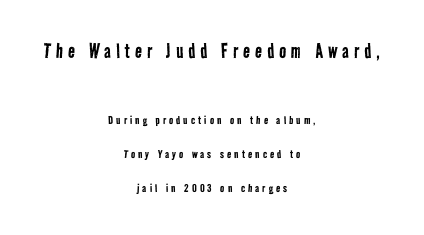
Does the copy run flush right? No — it is centered line by line. The vertical gap from one line to the next is large. Clear beneath every line of the passage. Caption: upper text group enlarged, lower text group reduced. The face looks like a standard text weight, possibly lighter. The face used here is rendered with a markedly widened letterfit.
